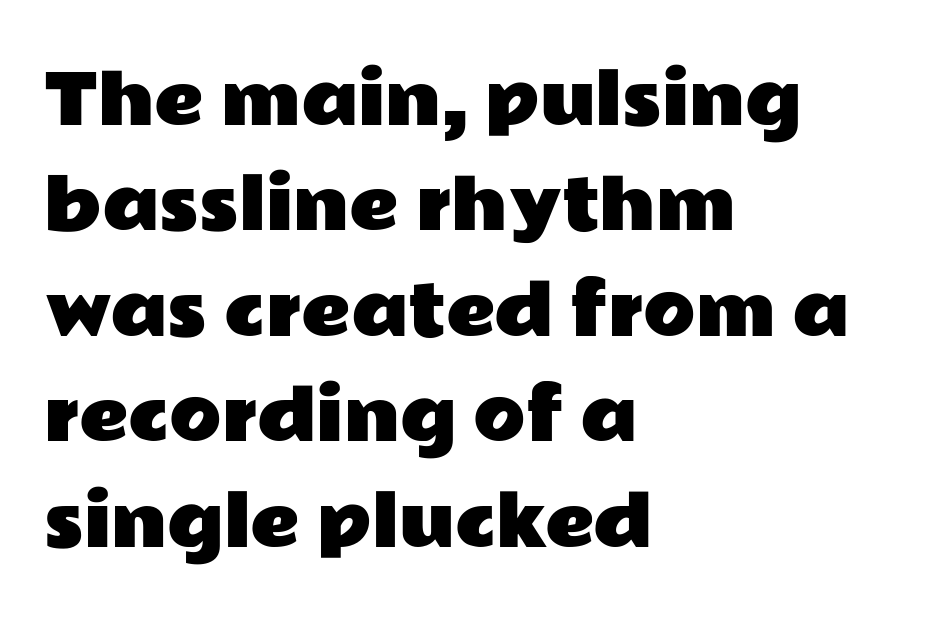
Posture: vertical. You could call the tracking neutral — neither tight nor loose. Look at the bottom of the vertical strokes: they stop flat, with no serifs. The area under the type is left untouched.
